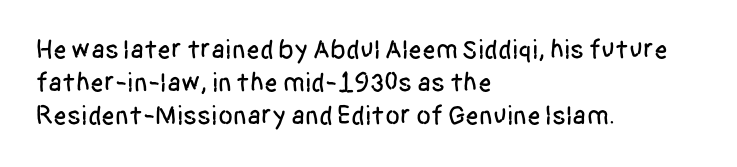
The image shows 27 px text type, upright; set left-aligned, line spacing 1.23x, normal letter spacing, not underlined.
